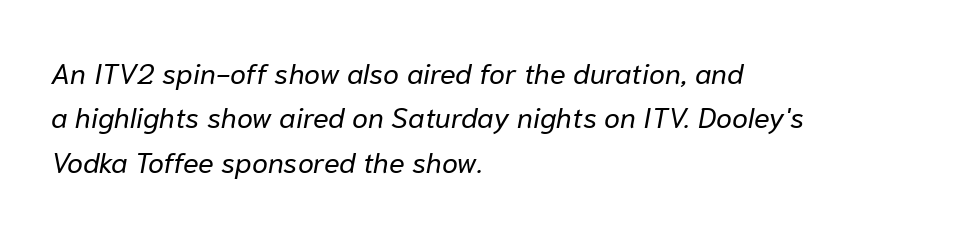
The image shows 29 px regular-weight type, italic (leaning right); set left-aligned, normal line spacing (1.53x), normal letter spacing, not underlined; low stroke contrast and a medium x-height.
